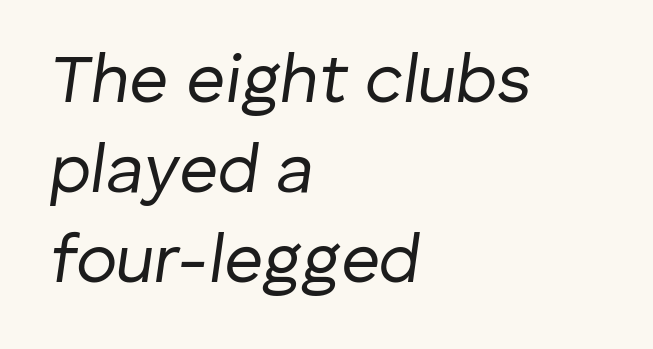
{"italic": "yes", "lean": "right", "slant_degrees": 8, "bold": "no", "weight": "regular", "width": "normal", "stroke_contrast": "low", "x_height": "medium", "monospaced": "no", "underline": "no", "align": "left", "line_spacing": "normal", "line_spacing_ratio": 1.32, "letter_spacing": "normal", "letter_spacing_em": 0.0, "glyph_px": 68}
